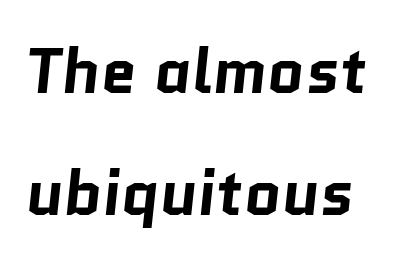
Letterform terminals end flat and unadorned throughout the passage. Weight: bold. The string is rendered with underlining switched off. These lines keep a tight, regular rhythm from letter to letter.
